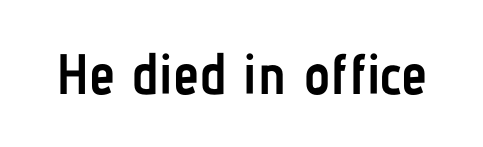
Proportional: the letters do not fall into vertical columns. Nothing unusual about the tracking: characters are spaced as the font intends. No italicization has been applied; the sample stays upright. Unlike a traditional serif, this face leaves its strokes unadorned. The passage shown is emphatically bold. Honestly, there is no underline to notice here at all.
